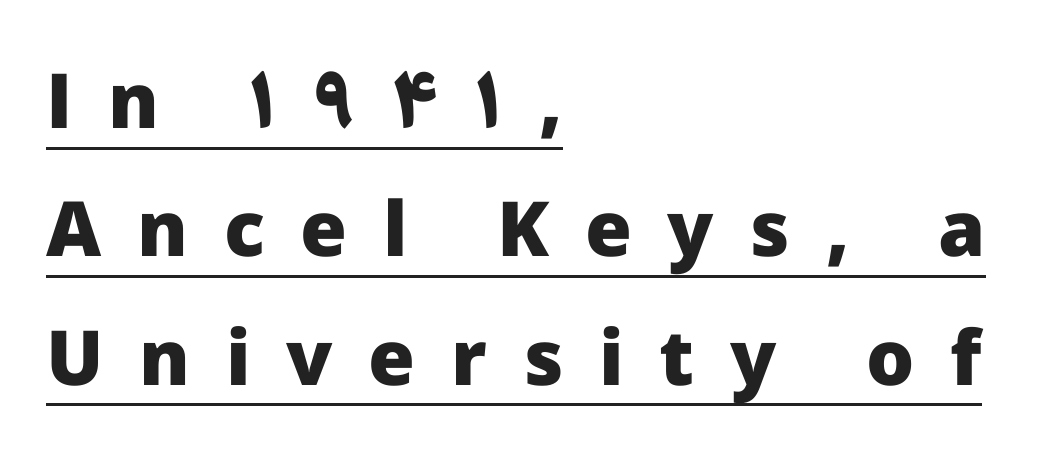
The face used here has the dense, thick strokes of a bold. Spacing verdict: proportional, widths tailored to each character. Are there feet on the stems? There aren't — it's a sans. Normally led — the rows are evenly, conventionally spaced.
